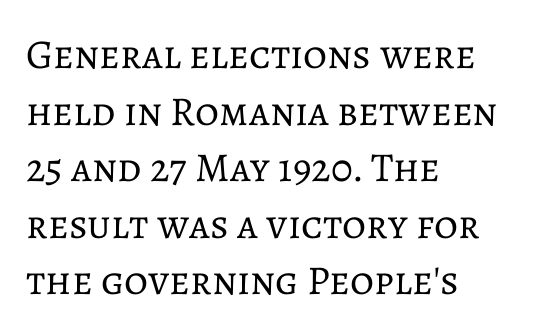
Q: Is the text bold? A: No.
Q: Is the text italic (slanted)? A: No, it is upright.
Q: Is the text underlined? A: No.
Q: How is the paragraph aligned? A: Left-aligned.
Q: Is the spacing between letters normal or unusually wide? A: Normal.
Q: Is the spacing between lines tight, normal or loose? A: Normal.
Q: Width (condensed, normal, or wide)? A: Normal.
Q: Stroke contrast? A: Low.
Q: x-height? A: Medium.
Q: Monospaced? A: No.
